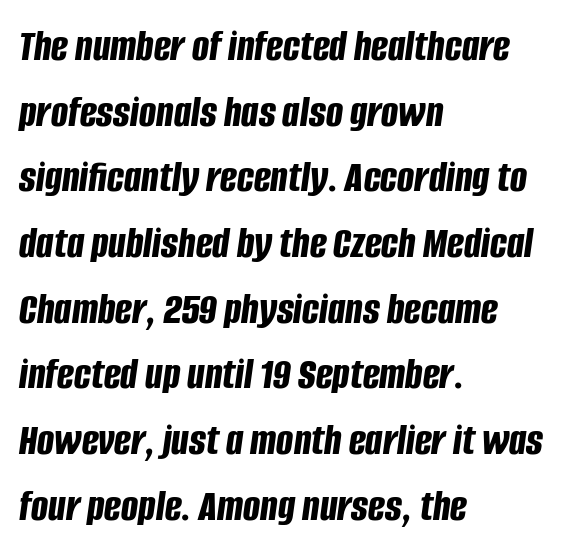
A bare baseline throughout the passage. The font's italic variant was chosen for this text. Does extra space separate the letters? No, they use regular spacing. Is this a fixed-width face? No — the glyphs have proportional, varying widths.
